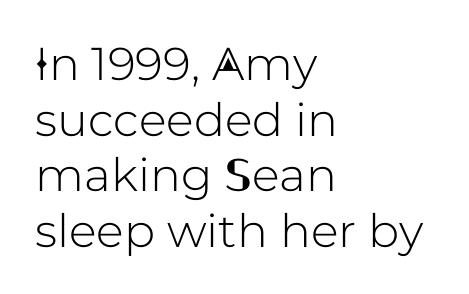
{"serif": "no", "italic": "no", "width": "normal", "stroke_contrast": "low", "x_height": "medium", "monospaced": "no", "underline": "no", "align": "left", "line_spacing_ratio": 1.21, "letter_spacing": "normal", "letter_spacing_em": 0.0, "glyph_px": 46}
